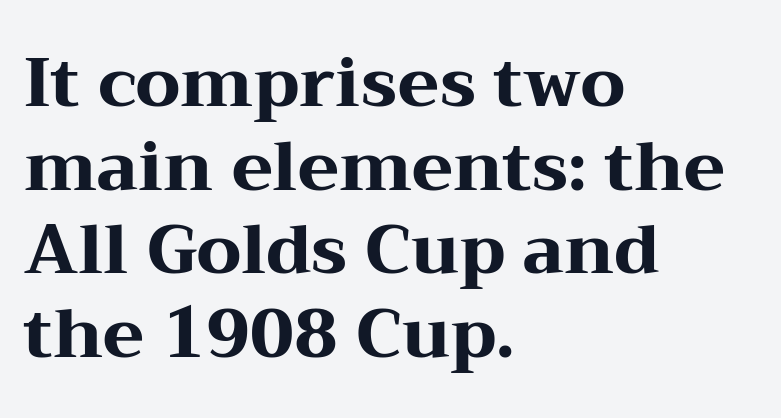
Posture: vertical. Yep, those are serifs on the letters. Spacing verdict: proportional, widths tailored to each character. Heavy, bold letterforms. Bare-footed words on every line.
